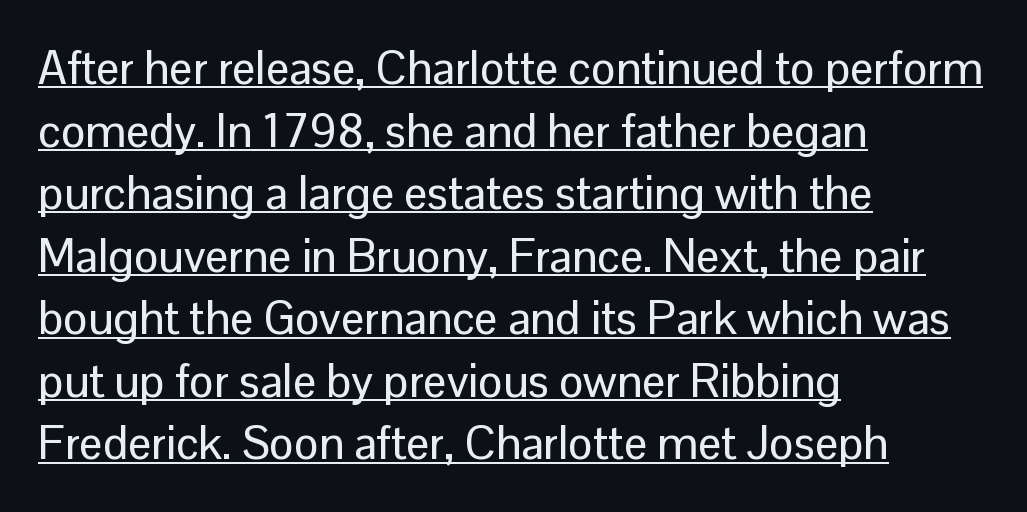
{"serif": "no", "italic": "no", "width": "normal", "stroke_contrast": "low", "x_height": "medium", "monospaced": "no", "underline": "yes", "align": "left", "line_spacing": "normal", "line_spacing_ratio": 1.36, "letter_spacing": "normal", "letter_spacing_em": 0.0, "glyph_px": 46}
